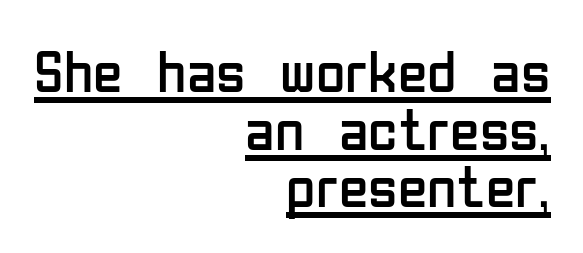
Underlining? Definitely there. Alignment: flush right. These glyphs show unthickened strokes, regular width or finer. Interline gaps are noticeably narrow in this sample. Is the letter spacing exaggerated? No — it looks like the ordinary default. The passage shown is typeset with a sans-serif family.
